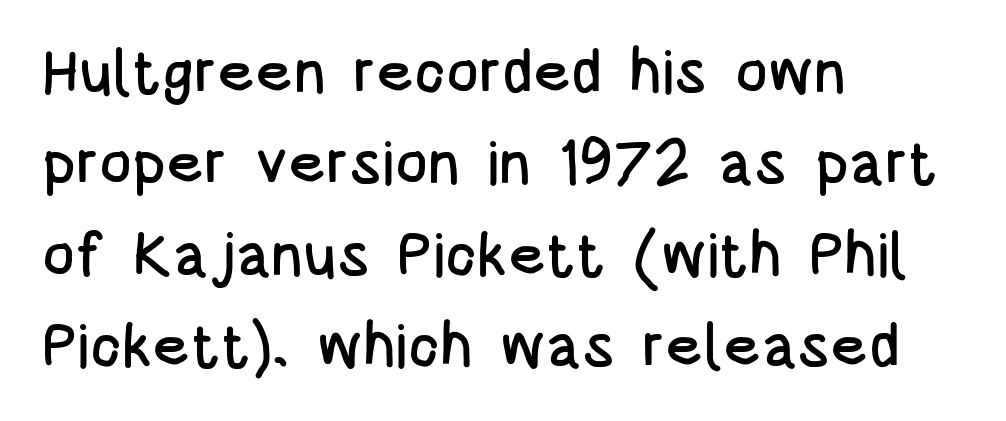
The image shows 61 px condensed sans-serif type, upright; set left-aligned, normal line spacing (1.5x), normal letter spacing, not underlined; low stroke contrast and a large x-height.
